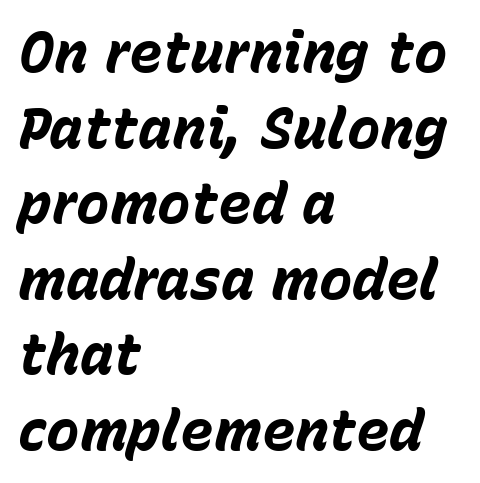
{"italic": "yes", "lean": "right", "slant_degrees": 15, "bold": "yes", "weight": "bold", "width": "normal", "stroke_contrast": "low", "x_height": "medium", "monospaced": "no", "underline": "no", "align": "left", "line_spacing": "normal", "line_spacing_ratio": 1.35, "letter_spacing": "normal", "letter_spacing_em": 0.0, "glyph_px": 56}
